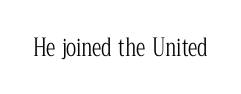
Only glyphs here, with clear space below each row. Notice how the stems are strictly vertical — no italics here. Between one letter and the next there's only the usual sliver of space. Is this a heavy cut? Hardly; it is regular or lighter.
